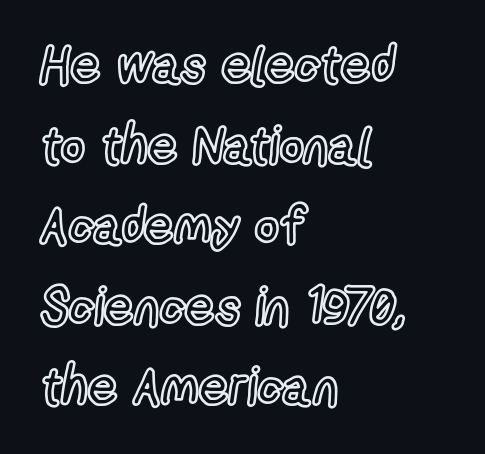
Q: Is the text italic (slanted)? A: Yes.
Q: Is the text underlined? A: No.
Q: How is the paragraph aligned? A: Left-aligned.
Q: Is the spacing between letters normal or unusually wide? A: Normal.
Q: Is the spacing between lines tight, normal or loose? A: Normal.
Q: Width (condensed, normal, or wide)? A: Condensed.
Q: x-height? A: Medium.
Q: Monospaced? A: No.
